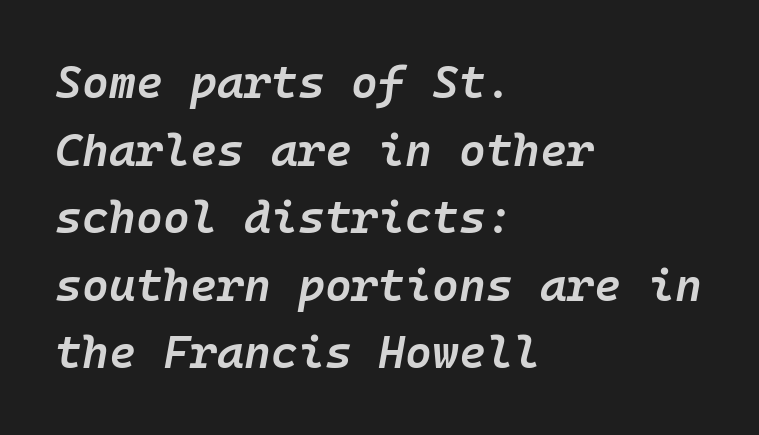
{"italic": "yes", "lean": "right", "slant_degrees": 10, "bold": "semi", "weight": "semibold", "width": "normal", "stroke_contrast": "low", "x_height": "medium", "monospaced": "yes", "underline": "no", "align": "left", "line_spacing": "normal", "line_spacing_ratio": 1.47, "letter_spacing": "normal", "letter_spacing_em": 0.0, "glyph_px": 46}
